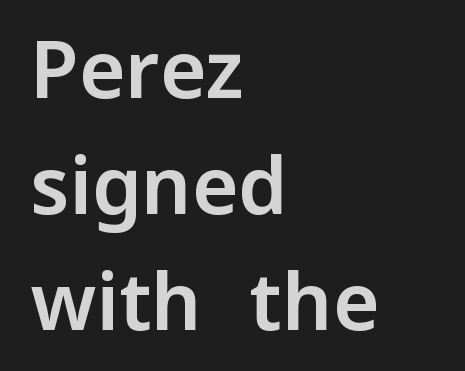
The image shows 79 px sans-serif type, upright; set left-aligned, normal line spacing (1.47x), normal letter spacing, not underlined; low stroke contrast and a medium x-height.
